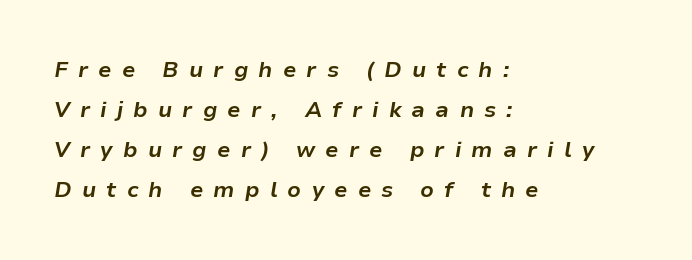
The image shows 22 px bold type, italic (leaning right); set left-aligned, line spacing 1.82x, unusually wide letter spacing (+0.46 em), not underlined.
